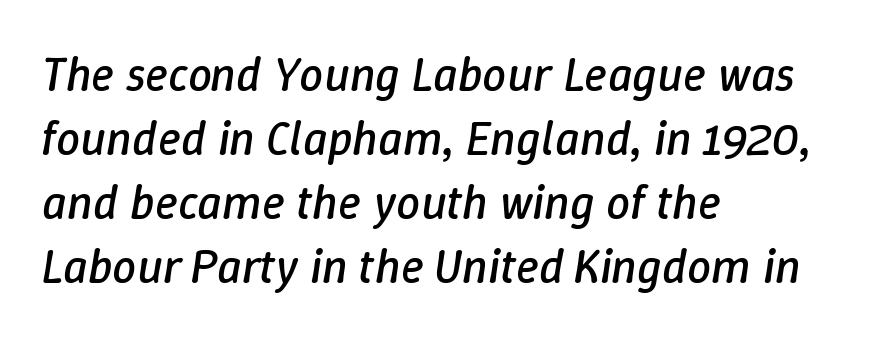
The image shows 48 px regular-weight type, italic (leaning right); set left-aligned, normal line spacing (1.33x), normal letter spacing, not underlined; low stroke contrast and a medium x-height.
